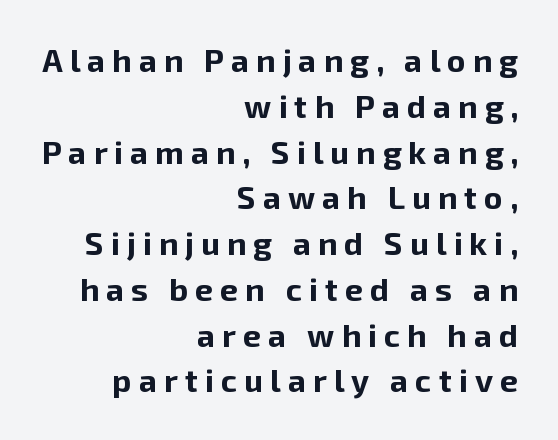
Q: Is the text bold? A: Yes.
Q: Is the text italic (slanted)? A: No, it is upright.
Q: Is the typeface a serif or a sans-serif typeface? A: Sans-serif.
Q: Is the text underlined? A: No.
Q: How is the paragraph aligned? A: Right-aligned.
Q: Is the spacing between letters normal or unusually wide? A: Unusually wide.
Q: Is the spacing between lines tight, normal or loose? A: Normal.
Q: Width (condensed, normal, or wide)? A: Normal.
Q: Stroke contrast? A: Low.
Q: x-height? A: Medium.
Q: Monospaced? A: No.
